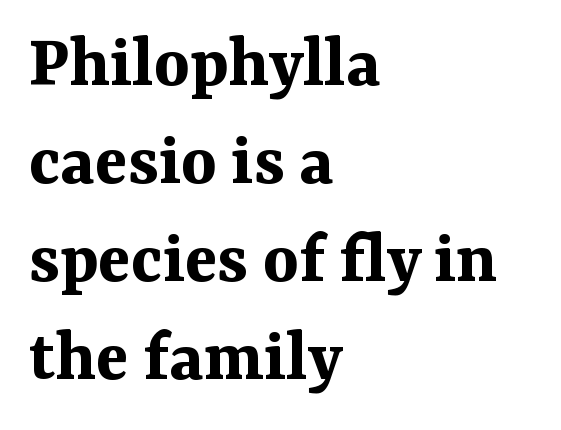
{"serif": "yes", "italic": "no", "bold": "yes", "weight": "bold", "width": "normal", "stroke_contrast": "medium", "x_height": "medium", "monospaced": "no", "underline": "no", "align": "left", "line_spacing": "normal", "line_spacing_ratio": 1.29, "letter_spacing": "normal", "letter_spacing_em": 0.0, "glyph_px": 76}
